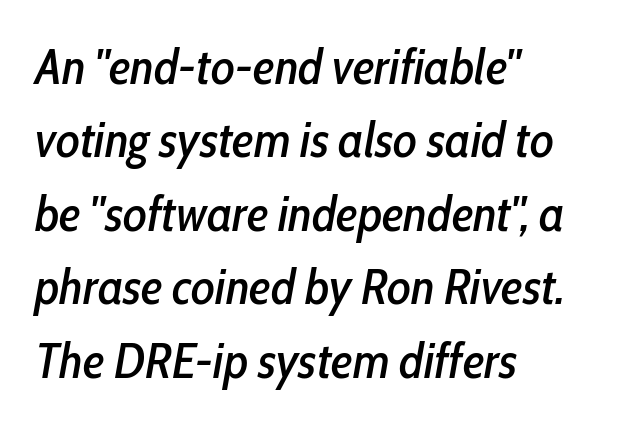
{"italic": "yes", "lean": "right", "slant_degrees": 10, "width": "condensed", "stroke_contrast": "low", "x_height": "medium", "monospaced": "no", "underline": "no", "align": "left", "line_spacing": "normal", "line_spacing_ratio": 1.47, "letter_spacing": "normal", "letter_spacing_em": 0.0, "glyph_px": 50}
